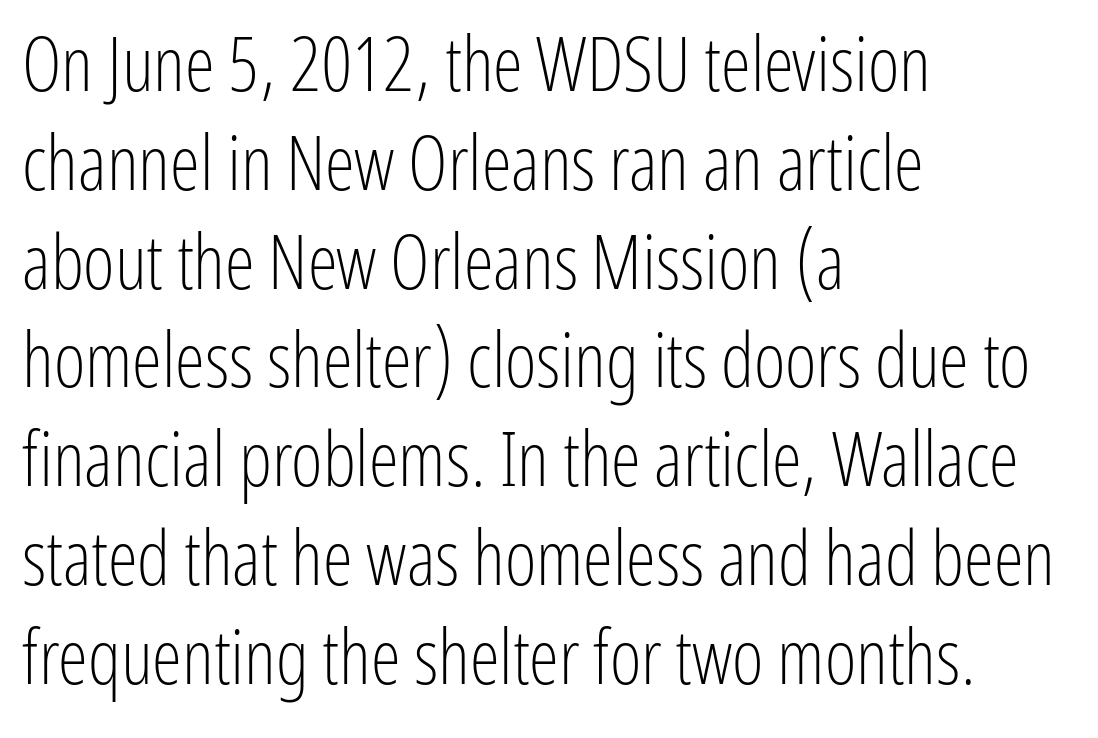
Q: Is the text bold? A: No.
Q: Is the text italic (slanted)? A: No, it is upright.
Q: Is the typeface a serif or a sans-serif typeface? A: Sans-serif.
Q: Is the text underlined? A: No.
Q: How is the paragraph aligned? A: Left-aligned.
Q: Is the spacing between letters normal or unusually wide? A: Normal.
Q: Is the spacing between lines tight, normal or loose? A: Normal.
Q: Width (condensed, normal, or wide)? A: Condensed.
Q: Stroke contrast? A: Low.
Q: x-height? A: Medium.
Q: Monospaced? A: No.
